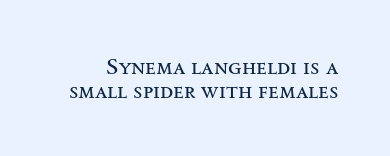
The specimen omits any rule beneath the text block's lines. Tall strokes in this sample are plumb rather than angled. Vertical spacing — tight. A light-to-regular cut is what we see here. Tracking here is standard; glyphs follow each other at the usual distance.
